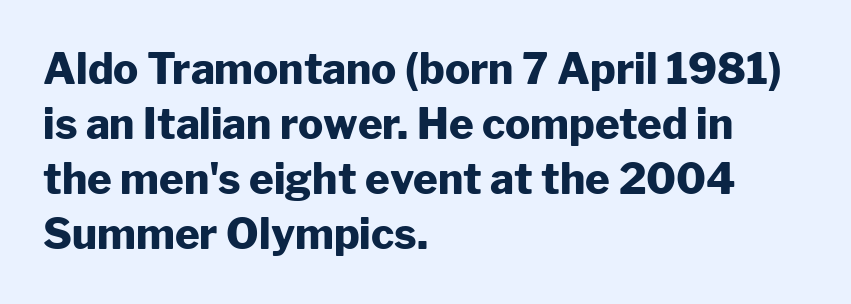
Q: Is the text bold? A: Yes.
Q: Is the text italic (slanted)? A: No, it is upright.
Q: Is the typeface a serif or a sans-serif typeface? A: Sans-serif.
Q: Is the text underlined? A: No.
Q: How is the paragraph aligned? A: Left-aligned.
Q: Is the spacing between letters normal or unusually wide? A: Normal.
Q: Is the spacing between lines tight, normal or loose? A: Normal.
Q: Width (condensed, normal, or wide)? A: Normal.
Q: Stroke contrast? A: Low.
Q: x-height? A: Medium.
Q: Monospaced? A: No.
